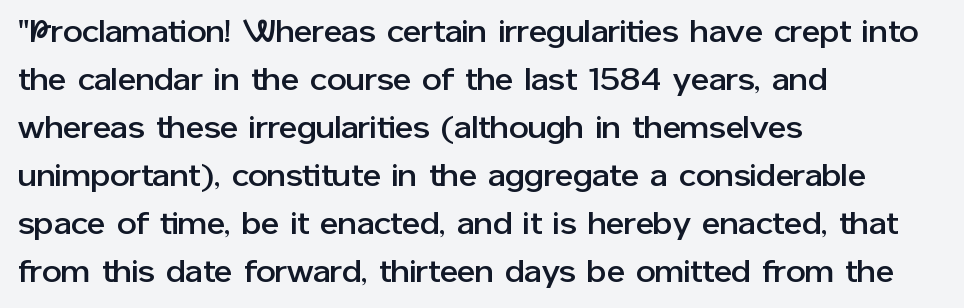
Posture: vertical. Check where the strokes stop: nothing finishes them off — pure sans. A typesetter would call this proportional, since set widths differ per character. The letterforms sit shoulder to shoulder at normal distance. In terms of leading, this rendering sits right in the middle. Underlining? Definitely not there.
